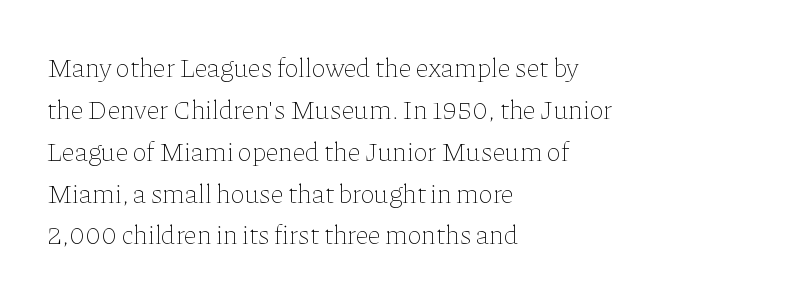
The image shows 27 px text type, upright; set left-aligned, normal line spacing (1.55x), normal letter spacing, not underlined.
